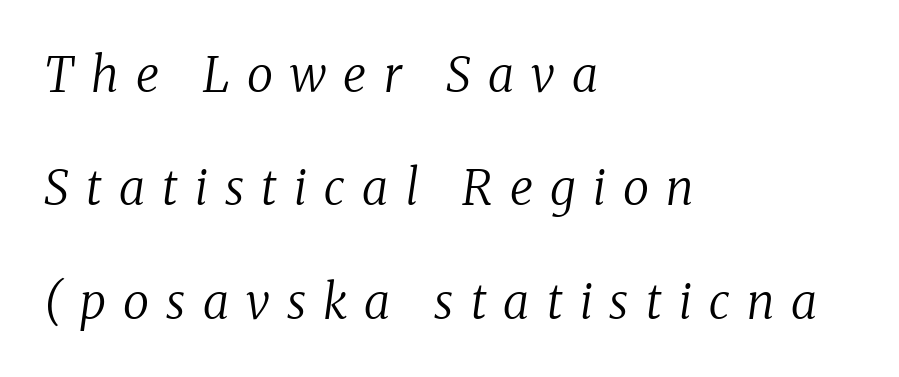
Q: Is the text bold? A: No.
Q: Is the text italic (slanted)? A: Yes, it leans right by about 8 degrees.
Q: Is the typeface a serif or a sans-serif typeface? A: Serif.
Q: Is the text underlined? A: No.
Q: How is the paragraph aligned? A: Left-aligned.
Q: Is the spacing between letters normal or unusually wide? A: Unusually wide.
Q: Is the spacing between lines tight, normal or loose? A: Loose.
Q: Width (condensed, normal, or wide)? A: Normal.
Q: Stroke contrast? A: Medium.
Q: x-height? A: Medium.
Q: Monospaced? A: No.
